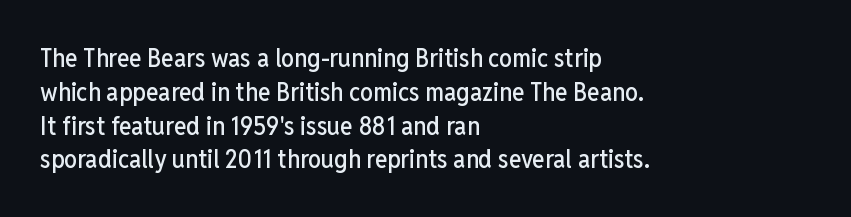
{"italic": "no", "underline": "no", "align": "left", "line_spacing": "normal", "line_spacing_ratio": 1.3, "letter_spacing": "normal", "letter_spacing_em": 0.0, "glyph_px": 26}
